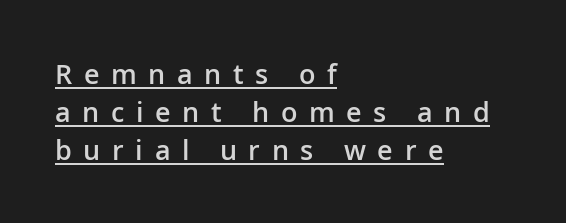
The image shows 27 px text type, upright; set left-aligned, normal line spacing (1.4x), unusually wide letter spacing (+0.43 em), underlined.
